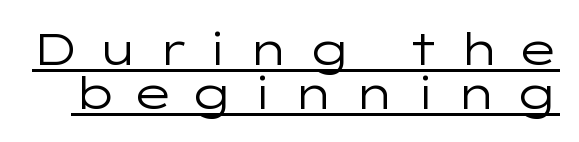
Q: Is the text bold? A: No.
Q: Is the text italic (slanted)? A: No, it is upright.
Q: Is the typeface a serif or a sans-serif typeface? A: Sans-serif.
Q: Is the text underlined? A: Yes.
Q: Is the spacing between letters normal or unusually wide? A: Unusually wide.
Q: Is the spacing between lines tight, normal or loose? A: Tight.
Q: Width (condensed, normal, or wide)? A: Wide.
Q: Stroke contrast? A: Low.
Q: x-height? A: Medium.
Q: Monospaced? A: No.
